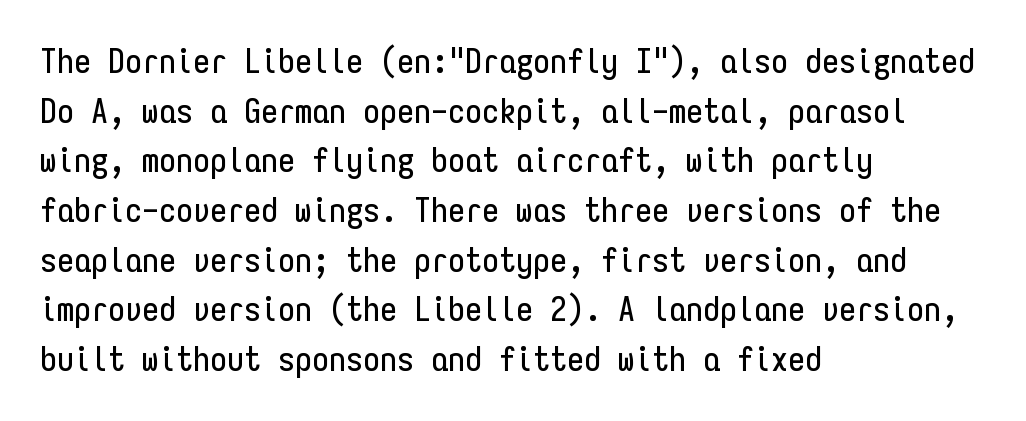
The typesetter chose a ragged-right arrangement here. The passage shown has conventional tracking throughout. Anything drawn beneath the words? Only blank space. Here the designer chose a console-style face with uniform glyph widths. Serif or sans? Sans — the stroke terminals are bare.
